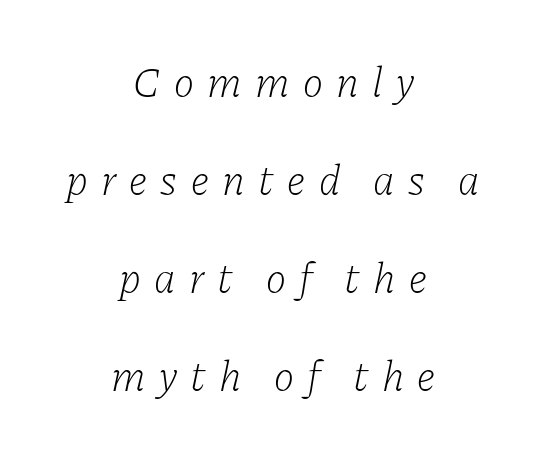
The image shows 43 px light serif type, italic (leaning right); set centered, loose line spacing (2.28x), unusually wide letter spacing (+0.31 em), not underlined; low stroke contrast and a medium x-height.
